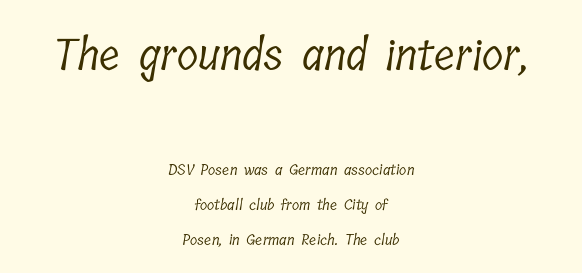
Q: Is the text bold? A: No.
Q: Is the typeface a serif or a sans-serif typeface? A: Serif.
Q: Is the text underlined? A: No.
Q: How is the paragraph aligned? A: Centered.
Q: Is the spacing between letters normal or unusually wide? A: Normal.
Q: Is the spacing between lines tight, normal or loose? A: Loose.
Q: Which block of text is set in a larger size, the first (top) or the second (bottom)? A: The first (top) one.
Q: Width (condensed, normal, or wide)? A: Condensed.
Q: Stroke contrast? A: Low.
Q: x-height? A: Medium.
Q: Monospaced? A: No.
